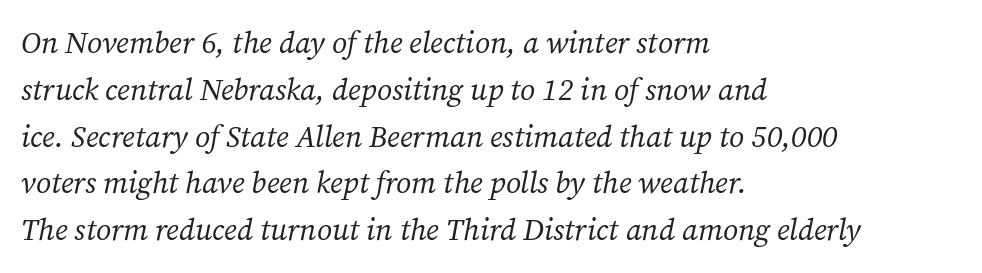
Q: Is the text bold? A: No.
Q: Is the text italic (slanted)? A: Yes, it leans right by about 12 degrees.
Q: Is the typeface a serif or a sans-serif typeface? A: Serif.
Q: Is the text underlined? A: No.
Q: How is the paragraph aligned? A: Left-aligned.
Q: Is the spacing between letters normal or unusually wide? A: Normal.
Q: Is the spacing between lines tight, normal or loose? A: Normal.
Q: Width (condensed, normal, or wide)? A: Normal.
Q: Stroke contrast? A: Medium.
Q: x-height? A: Medium.
Q: Monospaced? A: No.
